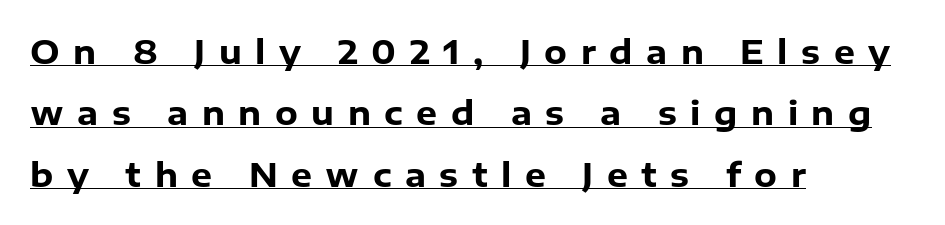
The letters advance in unequal steps, a hallmark of proportional type. The face used here appears with an underline applied. When letters stand straight like this, we call the style roman or upright. What stands out about the letter spacing? Its width — letters are far apart.
